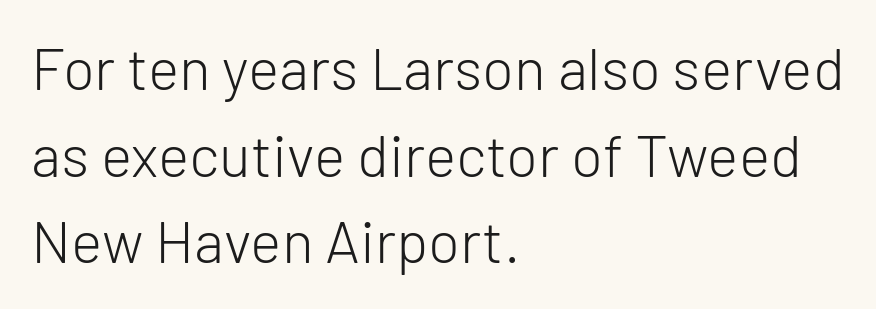
The image shows 59 px light sans-serif type, upright; set left-aligned, normal line spacing (1.47x), normal letter spacing, not underlined; low stroke contrast and a medium x-height.
